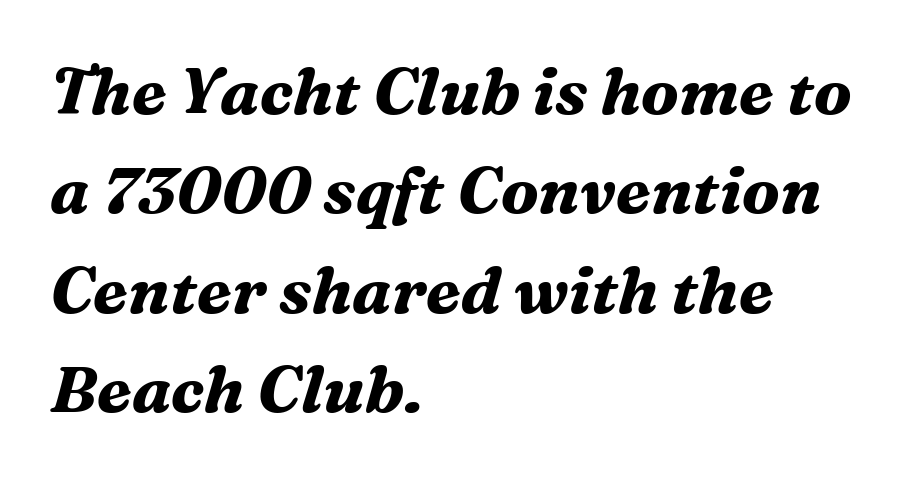
Q: Is the text bold? A: Yes.
Q: Is the text italic (slanted)? A: Yes, it leans right by about 16 degrees.
Q: Is the typeface a serif or a sans-serif typeface? A: Serif.
Q: Is the text underlined? A: No.
Q: How is the paragraph aligned? A: Left-aligned.
Q: Is the spacing between letters normal or unusually wide? A: Normal.
Q: Is the spacing between lines tight, normal or loose? A: Normal.
Q: Width (condensed, normal, or wide)? A: Normal.
Q: Stroke contrast? A: Medium.
Q: x-height? A: Medium.
Q: Monospaced? A: No.
